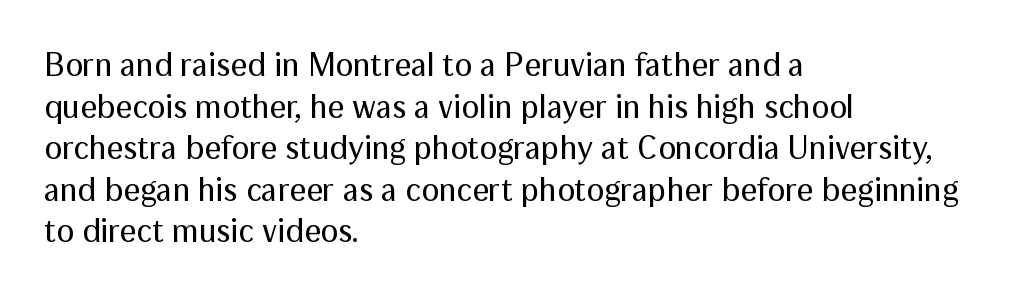
These lines are rendered in a variable-pitch font. Words float on clear page, feet unadorned. The letterforms sit at book weight or below. Examine the stroke ends and you'll find no serifs.
